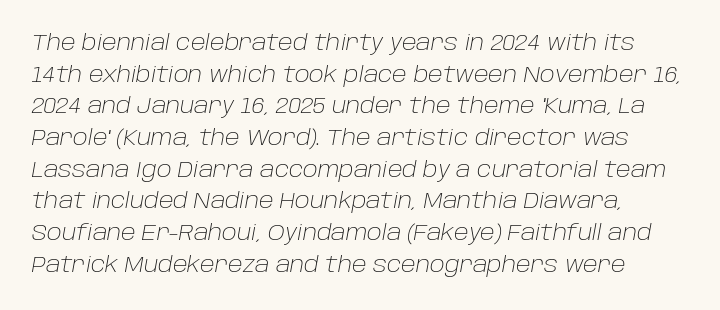
The image shows 22 px text type, italic (leaning right); set normal line spacing (1.44x), normal letter spacing, not underlined.
